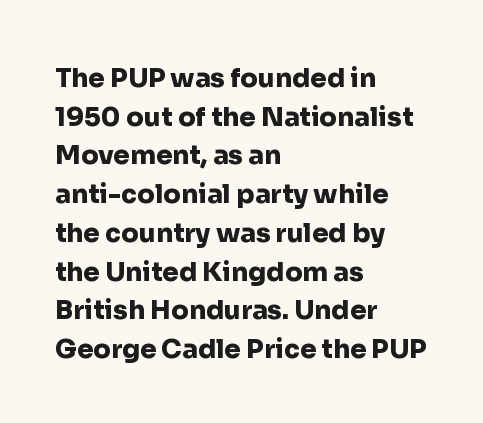
Leading: standard. Glyph-to-glyph distance matches everyday printed text. The face used here has the dense, thick strokes of a bold. These lines stack with their left ends in a neat column.
